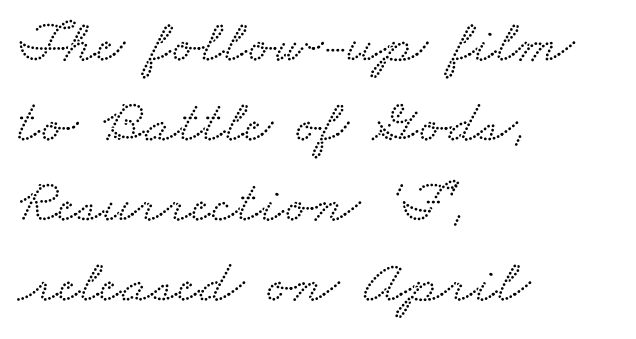
Q: Is the text underlined? A: No.
Q: How is the paragraph aligned? A: Left-aligned.
Q: Is the spacing between letters normal or unusually wide? A: Normal.
Q: Is the spacing between lines tight, normal or loose? A: Normal.
Q: Width (condensed, normal, or wide)? A: Wide.
Q: Stroke contrast? A: Low.
Q: x-height? A: Small.
Q: Monospaced? A: No.
